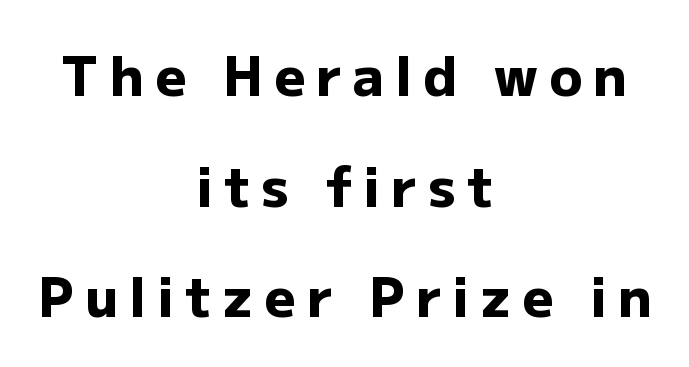
{"serif": "no", "italic": "no", "bold": "yes", "weight": "heavy", "width": "normal", "stroke_contrast": "low", "x_height": "medium", "monospaced": "no", "underline": "no", "align": "center", "line_spacing": "loose", "line_spacing_ratio": 2.05, "letter_spacing": "wide", "letter_spacing_em": 0.21, "glyph_px": 54}
